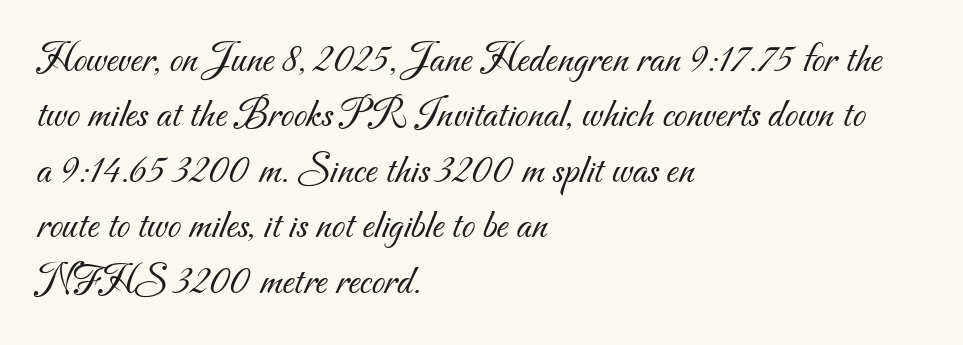
Q: Is the text bold? A: No.
Q: Is the typeface a serif or a sans-serif typeface? A: Sans-serif.
Q: Is the text underlined? A: No.
Q: How is the paragraph aligned? A: Left-aligned.
Q: Is the spacing between letters normal or unusually wide? A: Normal.
Q: Is the spacing between lines tight, normal or loose? A: Normal.
Q: Width (condensed, normal, or wide)? A: Normal.
Q: Stroke contrast? A: Medium.
Q: x-height? A: Small.
Q: Monospaced? A: No.
